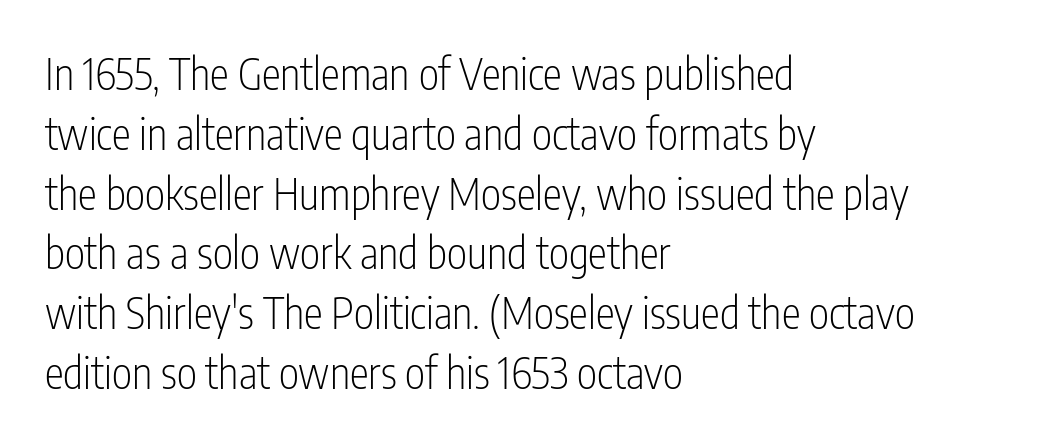
{"serif": "no", "italic": "no", "bold": "no", "weight": "light", "width": "condensed", "stroke_contrast": "low", "x_height": "medium", "monospaced": "no", "underline": "no", "align": "left", "line_spacing": "normal", "line_spacing_ratio": 1.39, "letter_spacing": "normal", "letter_spacing_em": 0.0, "glyph_px": 43}
